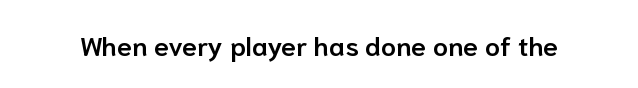
Q: Is the text bold? A: Semi-bold.
Q: Is the text italic (slanted)? A: No, it is upright.
Q: Is the text underlined? A: No.
Q: Is the spacing between letters normal or unusually wide? A: Normal.
